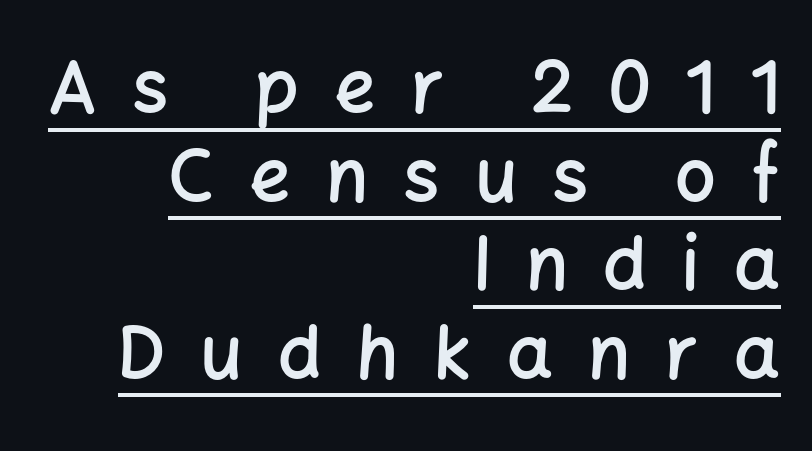
Slightly chunky letters — semibold, I'd say, not full bold. The sample's only ornament is a line tracing under the words. In terms of letterspacing, this is a distinctly airy, spread setting. Posture: vertical. The glyphs in this specimen are sans serif. You could not count columns in this text — the font is proportionally spaced.
